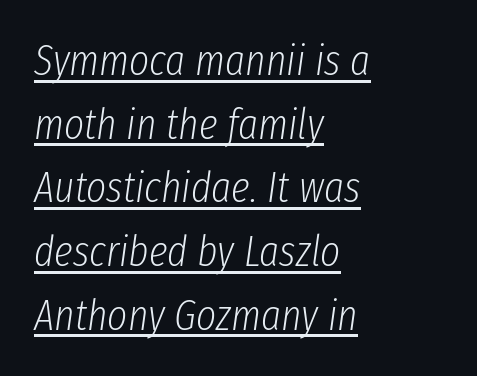
Q: Is the text bold? A: No.
Q: Is the text italic (slanted)? A: Yes, it leans right by about 8 degrees.
Q: Is the text underlined? A: Yes.
Q: How is the paragraph aligned? A: Left-aligned.
Q: Is the spacing between letters normal or unusually wide? A: Normal.
Q: Is the spacing between lines tight, normal or loose? A: Normal.
Q: Width (condensed, normal, or wide)? A: Condensed.
Q: Stroke contrast? A: Low.
Q: x-height? A: Medium.
Q: Monospaced? A: No.
